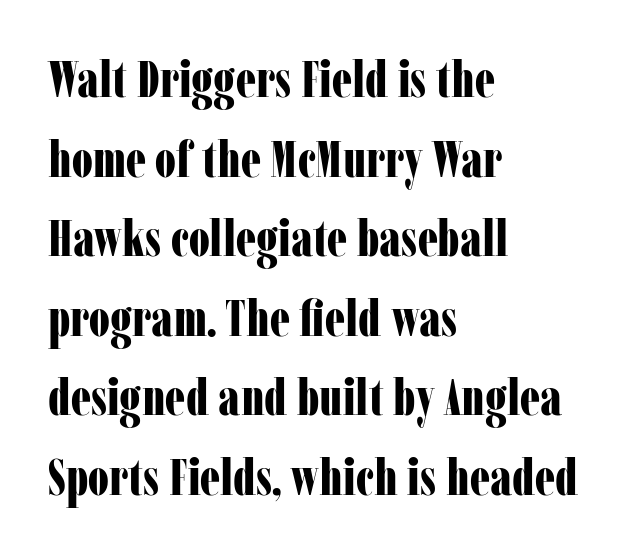
Varying glyph widths throughout — classic text-font behaviour. Anything drawn beneath the words? Only blank space. Note: serifs present on the glyphs. In terms of weight, the rendering is a true, heavy bold. Short note: letters normally spaced. In CSS terms this would be text-align: left.
